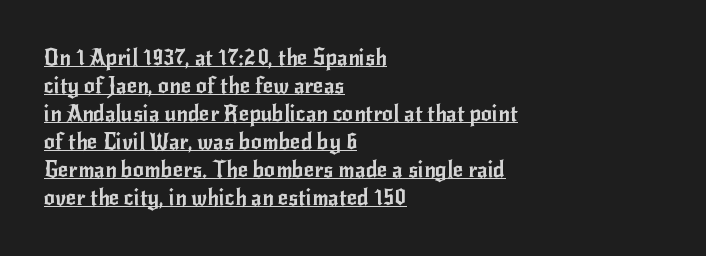
Q: Is the text italic (slanted)? A: No, it is upright.
Q: Is the text underlined? A: Yes.
Q: How is the paragraph aligned? A: Left-aligned.
Q: Is the spacing between letters normal or unusually wide? A: Normal.
Q: Is the spacing between lines tight, normal or loose? A: Normal.
